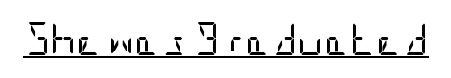
The image shows 32 px regular-weight, condensed sans-serif type, upright; set normal letter spacing, underlined; low stroke contrast and a large x-height.
